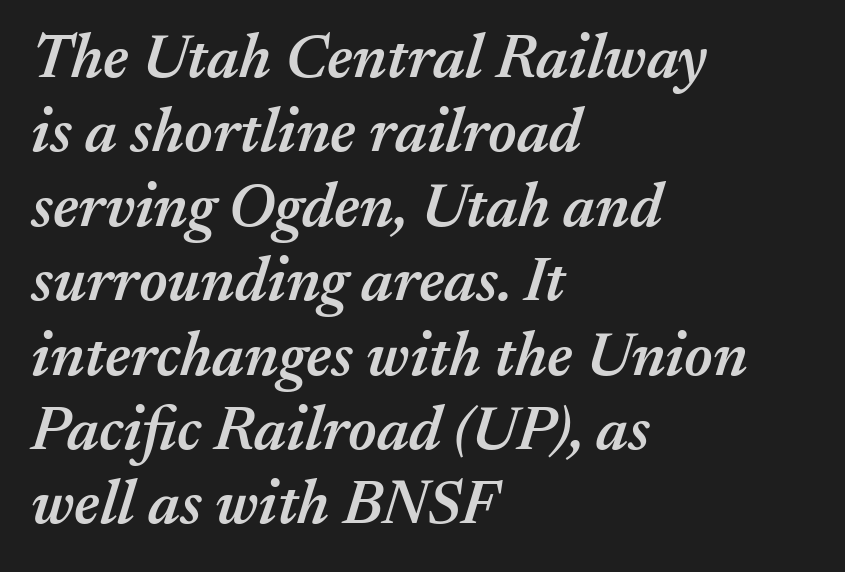
The image shows 62 px semibold type, italic (leaning right); set left-aligned, line spacing 1.2x, normal letter spacing, not underlined; medium stroke contrast and a medium x-height.
